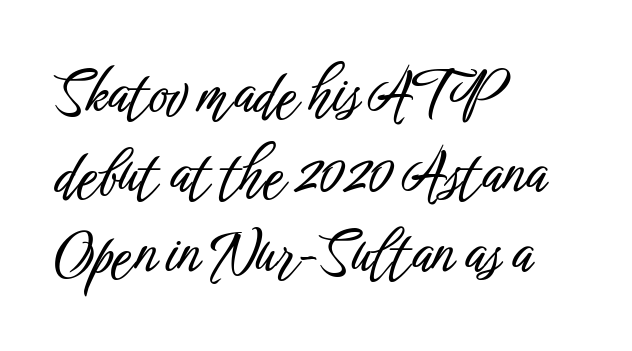
{"serif": "no", "width": "condensed", "stroke_contrast": "low", "x_height": "medium", "monospaced": "no", "underline": "no", "align": "left", "line_spacing": "normal", "line_spacing_ratio": 1.36, "letter_spacing": "normal", "letter_spacing_em": 0.0, "glyph_px": 59}
